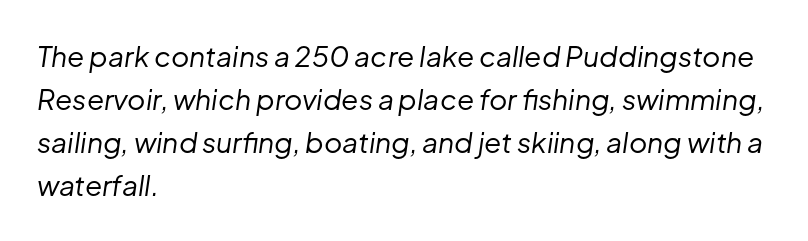
Q: Is the text bold? A: No.
Q: Is the text italic (slanted)? A: Yes, it leans right by about 8 degrees.
Q: Is the text underlined? A: No.
Q: How is the paragraph aligned? A: Left-aligned.
Q: Is the spacing between letters normal or unusually wide? A: Normal.
Q: Is the spacing between lines tight, normal or loose? A: Normal.
Q: Width (condensed, normal, or wide)? A: Normal.
Q: Stroke contrast? A: Low.
Q: x-height? A: Medium.
Q: Monospaced? A: No.
